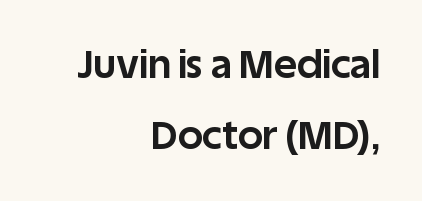
{"serif": "no", "italic": "no", "bold": "yes", "weight": "bold", "width": "normal", "stroke_contrast": "low", "x_height": "large", "monospaced": "no", "underline": "no", "align": "right", "line_spacing_ratio": 1.81, "letter_spacing": "normal", "letter_spacing_em": 0.0, "glyph_px": 39}
